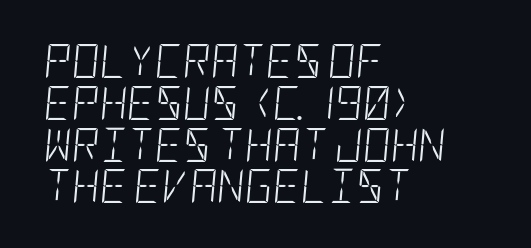
Is this a heavy cut? Hardly; it is regular or lighter. In CSS terms this would be text-align: left. The letterforms sit shoulder to shoulder at normal distance. Does the lettering tilt? It does — this is italic. Descender tails drop into unmarked territory.
